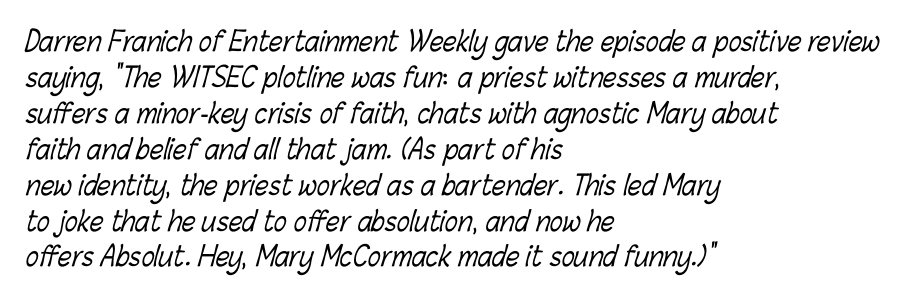
{"bold": "no", "underline": "no", "align": "left", "line_spacing": "normal", "line_spacing_ratio": 1.33, "letter_spacing": "normal", "letter_spacing_em": 0.0, "glyph_px": 27}
